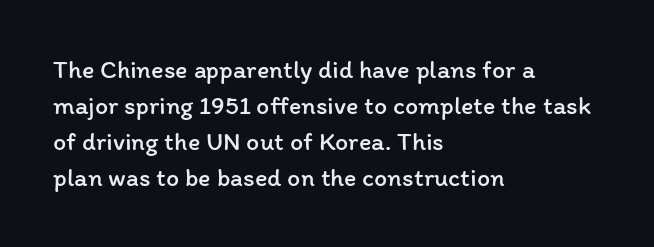
{"italic": "no", "bold": "no", "underline": "no", "align": "left", "line_spacing": "normal", "line_spacing_ratio": 1.39, "letter_spacing": "normal", "letter_spacing_em": 0.0, "glyph_px": 26}
